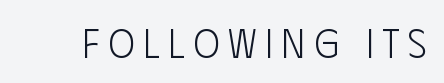
Q: Is the text bold? A: No.
Q: Is the text italic (slanted)? A: No, it is upright.
Q: Is the typeface a serif or a sans-serif typeface? A: Sans-serif.
Q: Is the text underlined? A: No.
Q: Is the spacing between letters normal or unusually wide? A: Unusually wide.
Q: Width (condensed, normal, or wide)? A: Condensed.
Q: Stroke contrast? A: Low.
Q: x-height? A: Large.
Q: Monospaced? A: No.
